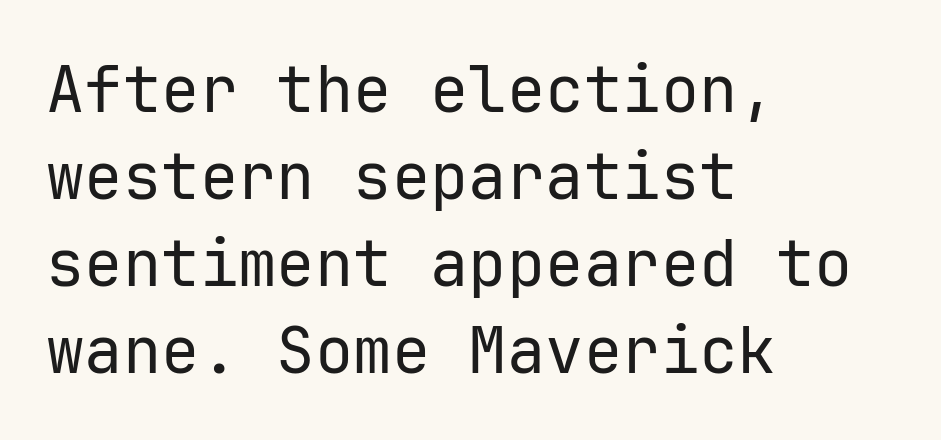
The letters stand straight up with perfectly vertical stems. Horizontal alignment here is leftward, the default for most running prose. Observe the ordinary spacing: letters are neighbours, not strangers. Font category for this specimen: sans-serif. Here the designer chose a console-style face with uniform glyph widths. Regarding leading, the lines here are spaced in the standard way.
